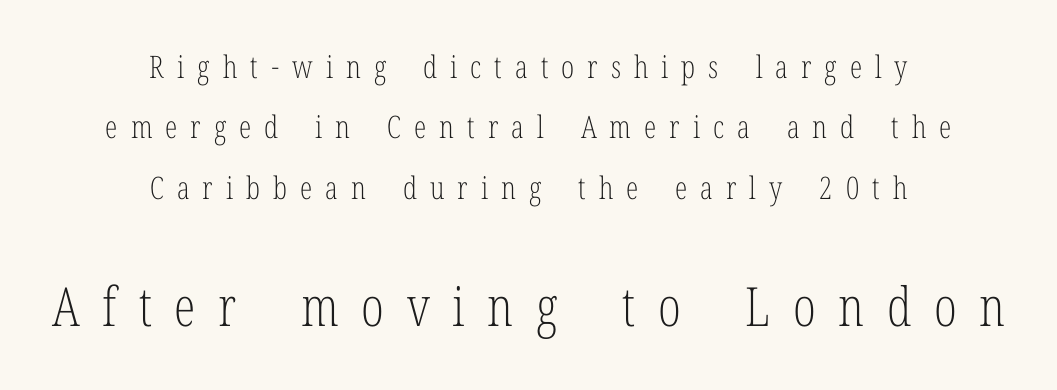
{"serif": "yes", "italic": "no", "bold": "no", "weight": "light", "width": "condensed", "stroke_contrast": "low", "x_height": "medium", "monospaced": "no", "underline": "no", "align": "center", "line_spacing": "loose", "line_spacing_ratio": 1.95, "letter_spacing": "wide", "letter_spacing_em": 0.42, "larger_block": "second", "size_ratio": 1.74, "glyph_px": 54}
